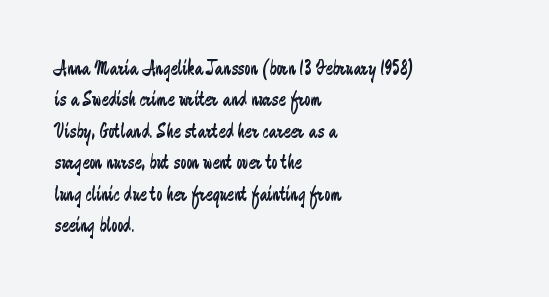
{"bold": "no", "underline": "no", "align": "left", "line_spacing": "normal", "line_spacing_ratio": 1.5, "letter_spacing": "normal", "letter_spacing_em": 0.0, "glyph_px": 21}
